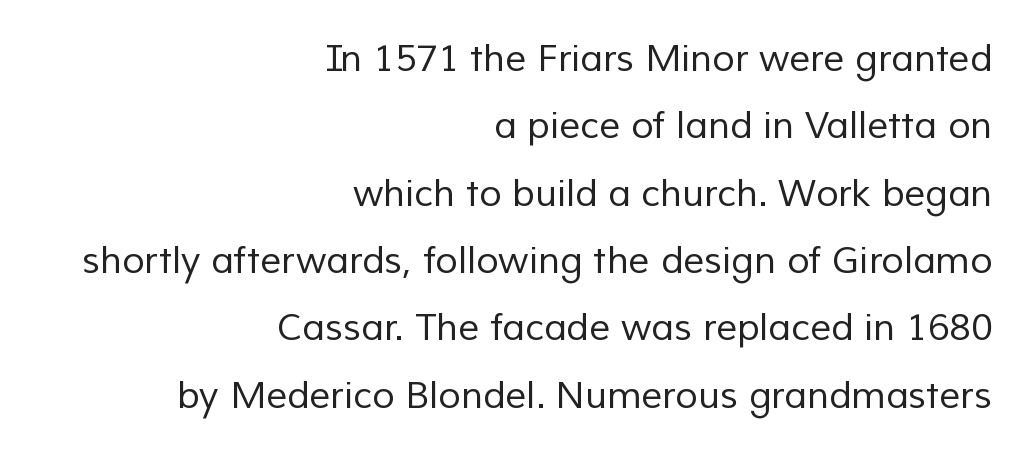
The image shows 37 px regular-weight sans-serif type; set right-aligned, line spacing 1.82x, normal letter spacing, not underlined; low stroke contrast and a medium x-height.
